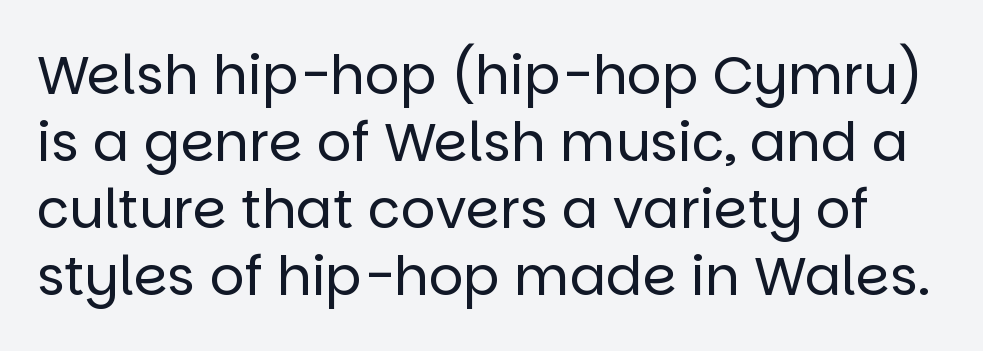
The image shows 54 px regular-weight sans-serif type, upright; set line spacing 1.24x, normal letter spacing, not underlined; low stroke contrast and a large x-height.
